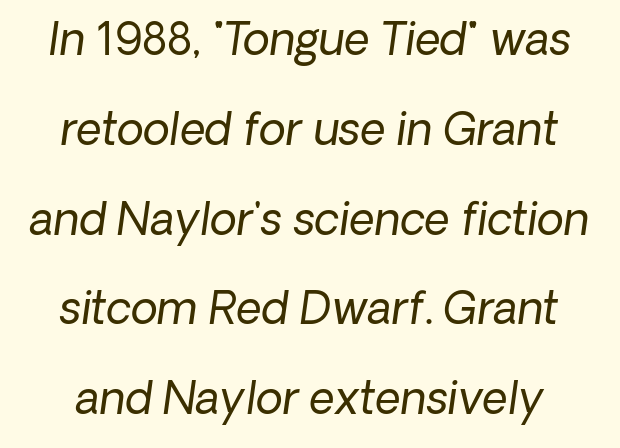
A bare baseline throughout the passage. Think of a printed novel: that variable character pitch is what you see here. Horizontal bands of white between lines are thick stripes. Observe the ordinary spacing: letters are neighbours, not strangers. The passage shown leans; its letterforms are oblique. Caption: face not bold, strokes unweighted.
